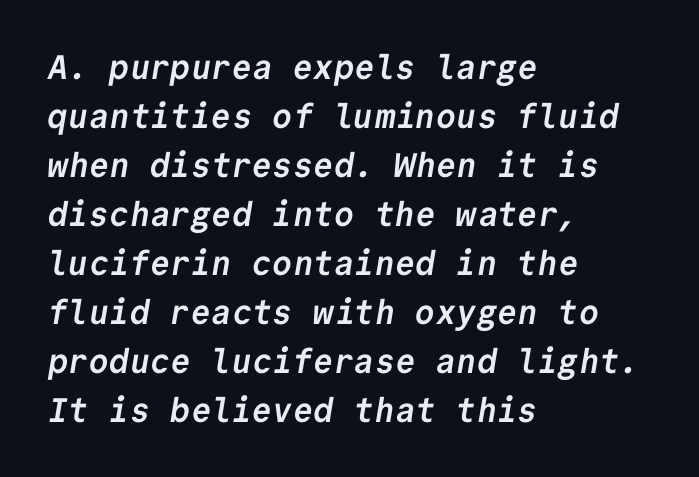
The passage shown has conventional tracking throughout. The letters march in equal steps, a hallmark of fixed-pitch type. Vertical spacing — default. The paragraph shown leans on its left margin. The text was rendered using a sans face with plain stroke endings.
